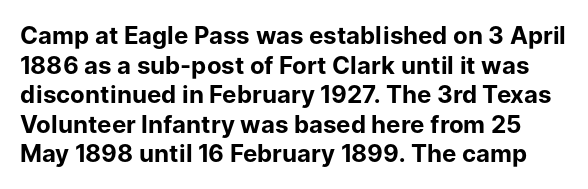
{"italic": "no", "bold": "yes", "underline": "no", "line_spacing_ratio": 1.23, "letter_spacing": "normal", "letter_spacing_em": 0.0, "glyph_px": 24}
